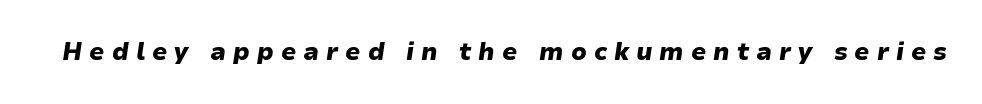
{"italic": "yes", "lean": "right", "slant_degrees": 9, "bold": "yes", "underline": "no", "letter_spacing": "wide", "letter_spacing_em": 0.29, "glyph_px": 24}
